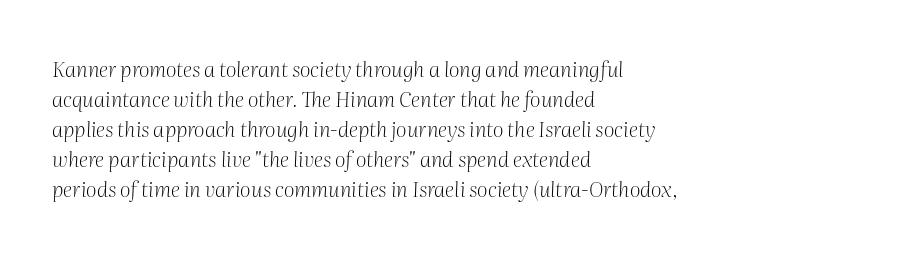
Is there much room between lines? A standard amount, neither cramped nor airy. You can tell it's italic because the verticals aren't actually vertical. The strip under each line holds only bare page. The characters are drawn with everyday or finer stroke widths.
